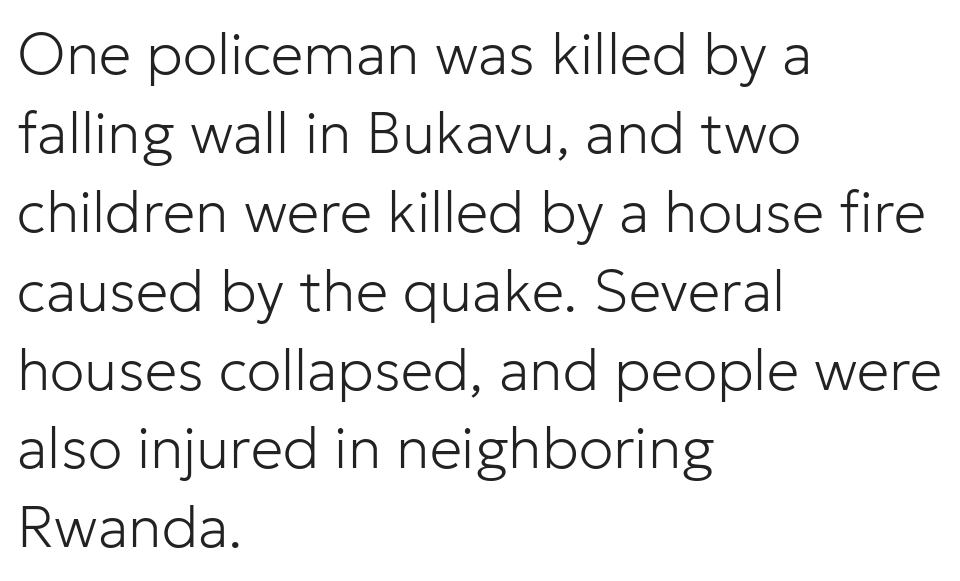
{"serif": "no", "italic": "no", "bold": "no", "weight": "light", "width": "normal", "stroke_contrast": "low", "x_height": "medium", "monospaced": "no", "underline": "no", "align": "left", "line_spacing": "normal", "line_spacing_ratio": 1.36, "letter_spacing": "normal", "letter_spacing_em": 0.0, "glyph_px": 58}
